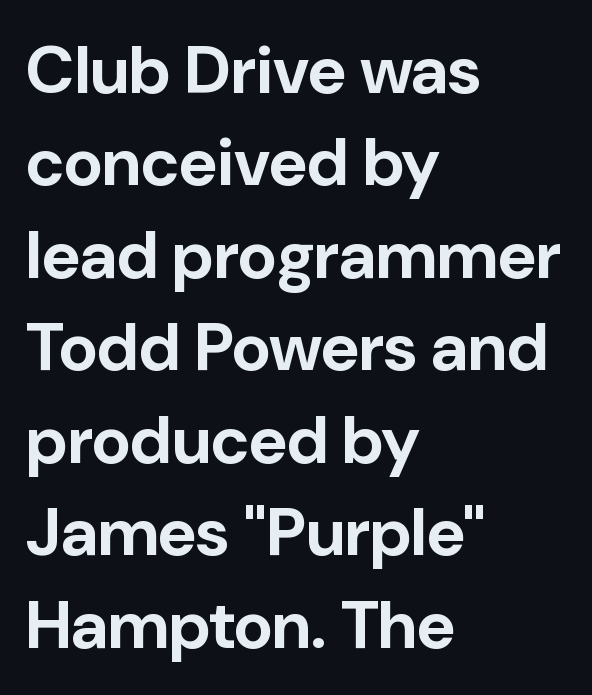
{"serif": "no", "italic": "no", "bold": "yes", "weight": "bold", "width": "normal", "stroke_contrast": "low", "x_height": "medium", "monospaced": "no", "underline": "no", "align": "left", "line_spacing": "normal", "line_spacing_ratio": 1.38, "letter_spacing": "normal", "letter_spacing_em": 0.0, "glyph_px": 67}
